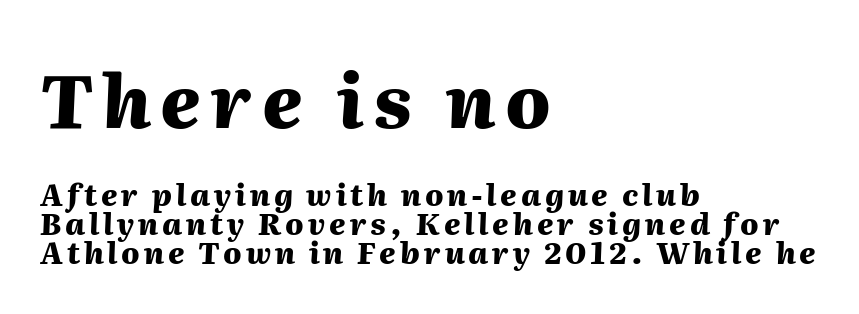
A full-strength bold gives these letters their thick strokes. Character widths vary here, with narrow letters taking less room than wide ones. Whoever set this made the first block the dominant, larger element. The line-height multiplier appears low, near solid setting.
